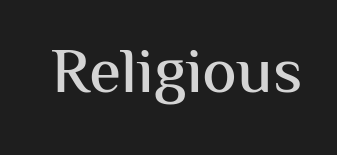
{"serif": "no", "italic": "no", "width": "normal", "stroke_contrast": "medium", "x_height": "medium", "monospaced": "no", "underline": "no", "letter_spacing": "normal", "letter_spacing_em": 0.0, "glyph_px": 65}
